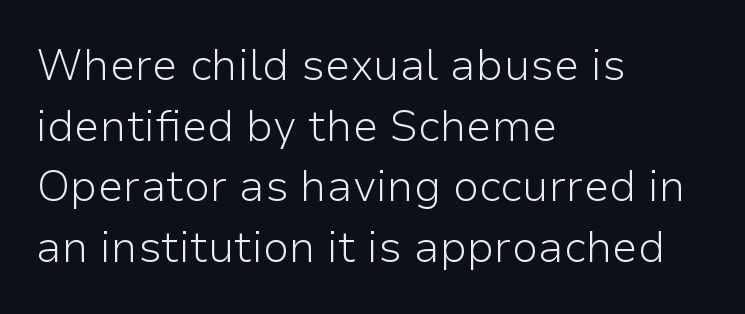
{"serif": "no", "italic": "no", "bold": "no", "weight": "light", "width": "normal", "stroke_contrast": "low", "x_height": "medium", "monospaced": "no", "underline": "no", "align": "left", "line_spacing": "normal", "line_spacing_ratio": 1.41, "letter_spacing": "normal", "letter_spacing_em": 0.0, "glyph_px": 43}
